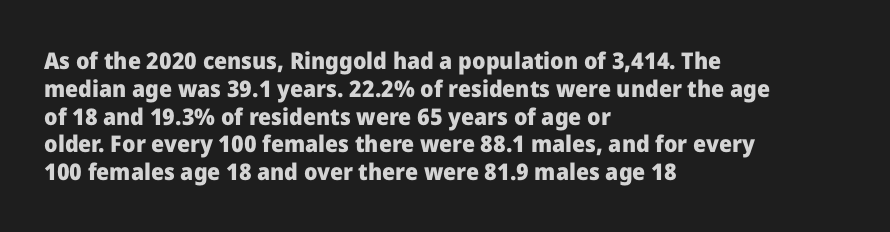
Q: Is the text bold? A: Yes.
Q: Is the text italic (slanted)? A: No, it is upright.
Q: Is the text underlined? A: No.
Q: How is the paragraph aligned? A: Left-aligned.
Q: Is the spacing between letters normal or unusually wide? A: Normal.
